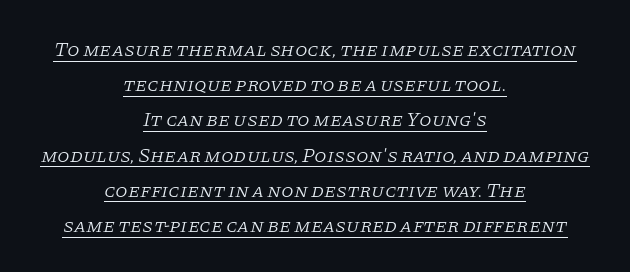
{"italic": "yes", "lean": "right", "slant_degrees": 11, "bold": "no", "underline": "yes", "align": "center", "line_spacing_ratio": 1.76, "letter_spacing": "normal", "letter_spacing_em": 0.0, "glyph_px": 20}
